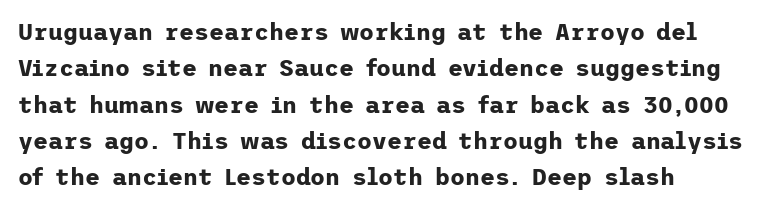
The text block is weighted toward the left margin, trailing off unevenly rightward. These lines carry a lot of weight — the face is fully bold. The letters stand upright; this is a roman face. Each row of text sits above clean, open space. This rendering leaves character spacing at its baseline value.
